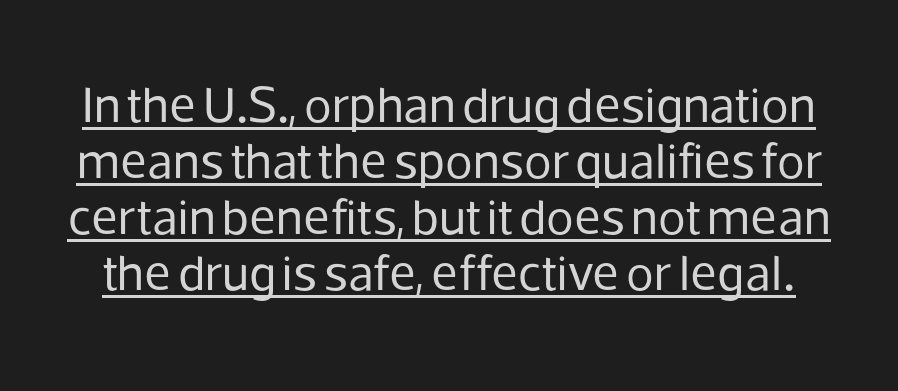
{"serif": "no", "italic": "no", "bold": "no", "weight": "regular", "width": "normal", "stroke_contrast": "low", "x_height": "medium", "monospaced": "no", "underline": "yes", "line_spacing": "tight", "line_spacing_ratio": 1.1, "letter_spacing": "normal", "letter_spacing_em": 0.0, "glyph_px": 51}
